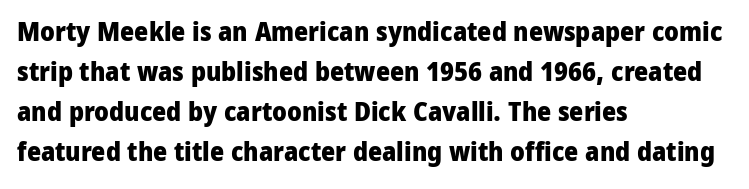
Q: Is the text bold? A: Yes.
Q: Is the text italic (slanted)? A: No, it is upright.
Q: Is the text underlined? A: No.
Q: How is the paragraph aligned? A: Left-aligned.
Q: Is the spacing between letters normal or unusually wide? A: Normal.
Q: Is the spacing between lines tight, normal or loose? A: Normal.
